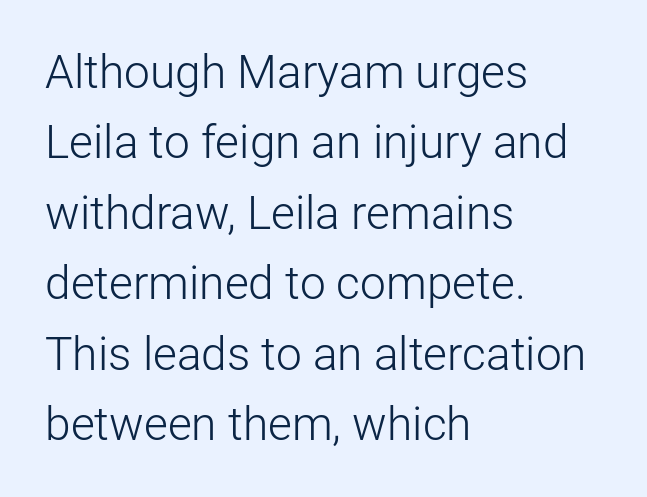
Q: Is the text bold? A: No.
Q: Is the text italic (slanted)? A: No, it is upright.
Q: Is the typeface a serif or a sans-serif typeface? A: Sans-serif.
Q: Is the text underlined? A: No.
Q: How is the paragraph aligned? A: Left-aligned.
Q: Is the spacing between letters normal or unusually wide? A: Normal.
Q: Is the spacing between lines tight, normal or loose? A: Normal.
Q: Width (condensed, normal, or wide)? A: Normal.
Q: Stroke contrast? A: Low.
Q: x-height? A: Medium.
Q: Monospaced? A: No.
